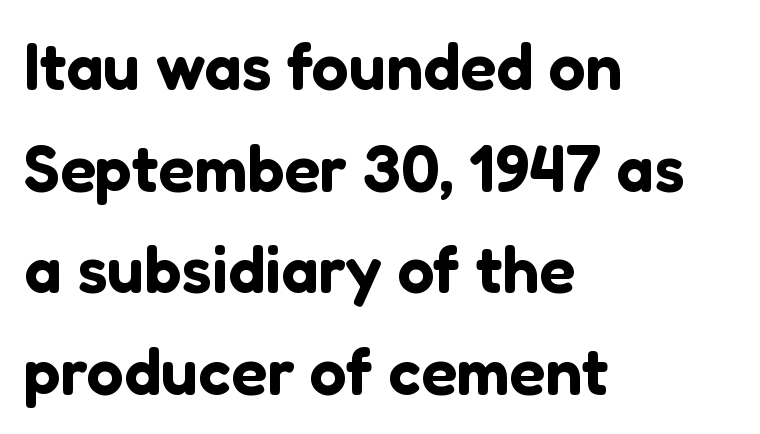
{"serif": "no", "italic": "no", "width": "normal", "stroke_contrast": "low", "x_height": "medium", "monospaced": "no", "underline": "no", "align": "left", "line_spacing": "normal", "line_spacing_ratio": 1.54, "letter_spacing": "normal", "letter_spacing_em": 0.0, "glyph_px": 66}
